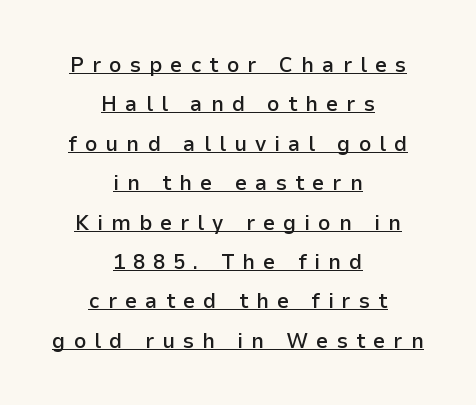
The image shows 22 px text type, upright; set centered, line spacing 1.79x, unusually wide letter spacing (+0.36 em), underlined.
